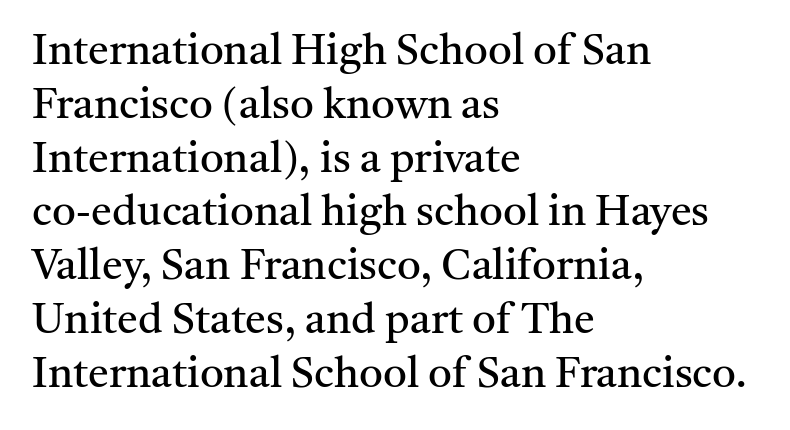
Baseline-to-baseline distance is the conventional proportion of letter height. Here the glyphs are tracked normally, forming tight word shapes. The face used here is seriffed, in the tradition of book romans. Vertical stems look standard width or narrower in stroke. The face used here is proportionally spaced, like ordinary book or web type.
